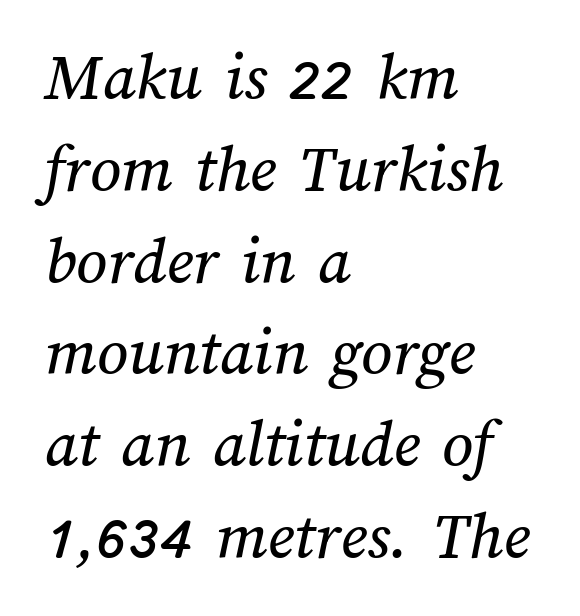
The image shows 68 px text type; set left-aligned, normal line spacing (1.35x), normal letter spacing, not underlined; medium stroke contrast and a medium x-height.
